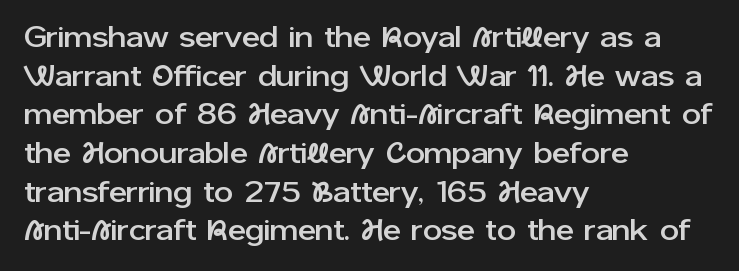
{"serif": "no", "italic": "no", "width": "normal", "stroke_contrast": "low", "x_height": "medium", "monospaced": "no", "underline": "no", "align": "left", "line_spacing": "normal", "line_spacing_ratio": 1.29, "letter_spacing": "normal", "letter_spacing_em": 0.0, "glyph_px": 30}
